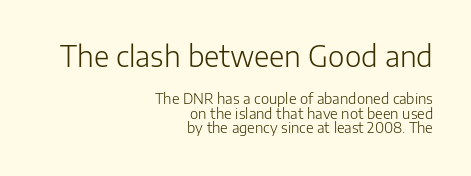
Q: Is the text bold? A: No.
Q: Is the text italic (slanted)? A: No, it is upright.
Q: Is the typeface a serif or a sans-serif typeface? A: Sans-serif.
Q: Is the text underlined? A: No.
Q: How is the paragraph aligned? A: Right-aligned.
Q: Is the spacing between letters normal or unusually wide? A: Normal.
Q: Is the spacing between lines tight, normal or loose? A: Tight.
Q: Which block of text is set in a larger size, the first (top) or the second (bottom)? A: The first (top) one.
Q: Width (condensed, normal, or wide)? A: Normal.
Q: Stroke contrast? A: Low.
Q: x-height? A: Medium.
Q: Monospaced? A: No.
